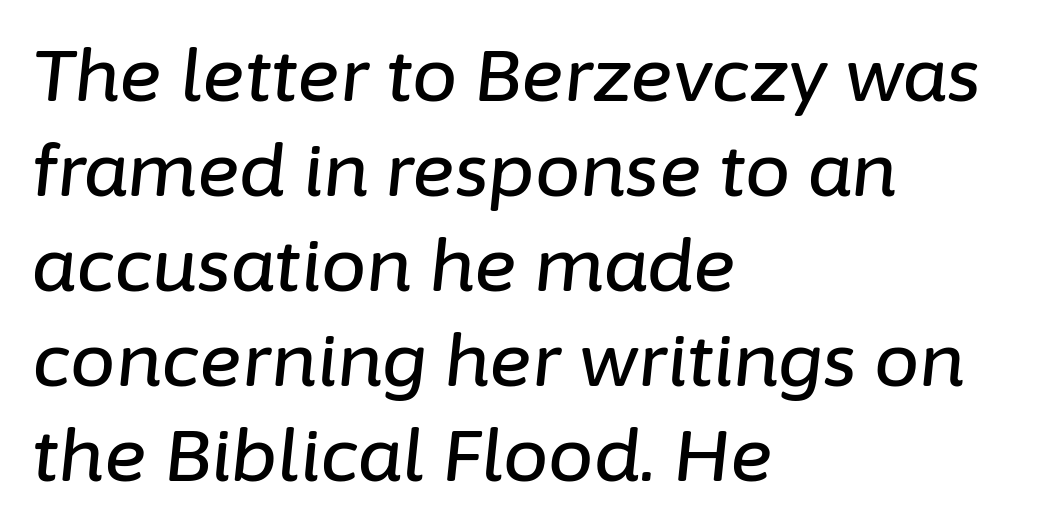
Q: Is the text italic (slanted)? A: Yes, it leans right by about 6 degrees.
Q: Is the text underlined? A: No.
Q: How is the paragraph aligned? A: Left-aligned.
Q: Is the spacing between letters normal or unusually wide? A: Normal.
Q: Is the spacing between lines tight, normal or loose? A: Normal.
Q: Width (condensed, normal, or wide)? A: Normal.
Q: Stroke contrast? A: Low.
Q: x-height? A: Medium.
Q: Monospaced? A: No.
